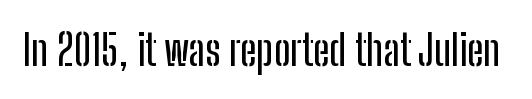
{"serif": "no", "italic": "no", "width": "condensed", "stroke_contrast": "low", "x_height": "medium", "monospaced": "no", "underline": "no", "letter_spacing": "normal", "letter_spacing_em": 0.0, "glyph_px": 43}
